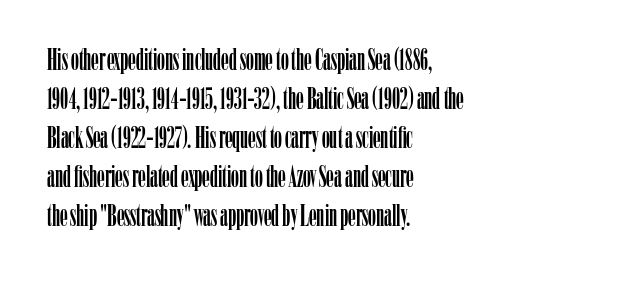
{"serif": "yes", "italic": "no", "width": "condensed", "stroke_contrast": "low", "x_height": "medium", "monospaced": "no", "underline": "no", "align": "left", "line_spacing": "normal", "line_spacing_ratio": 1.26, "letter_spacing": "normal", "letter_spacing_em": 0.0, "glyph_px": 31}
